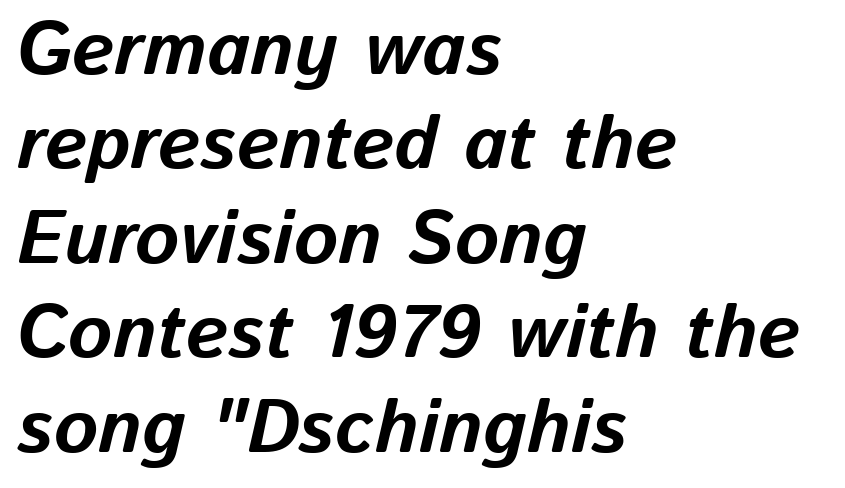
Q: Is the text bold? A: Yes.
Q: Is the text italic (slanted)? A: Yes, it leans right by about 13 degrees.
Q: Is the text underlined? A: No.
Q: How is the paragraph aligned? A: Left-aligned.
Q: Is the spacing between letters normal or unusually wide? A: Normal.
Q: Is the spacing between lines tight, normal or loose? A: Normal.
Q: Width (condensed, normal, or wide)? A: Normal.
Q: Stroke contrast? A: Low.
Q: x-height? A: Medium.
Q: Monospaced? A: No.
